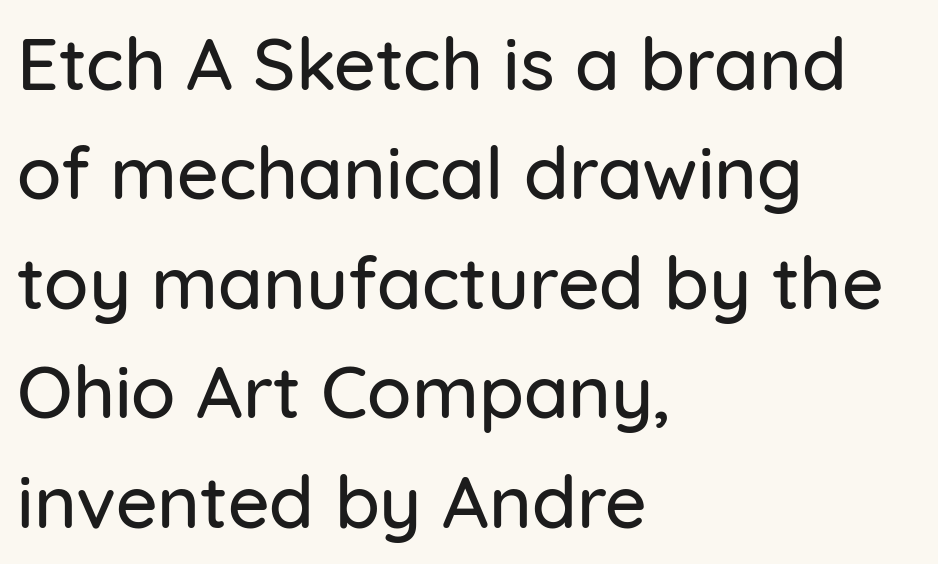
The image shows 73 px sans-serif type, upright; set left-aligned, normal line spacing (1.5x), normal letter spacing, not underlined; low stroke contrast and a medium x-height.
